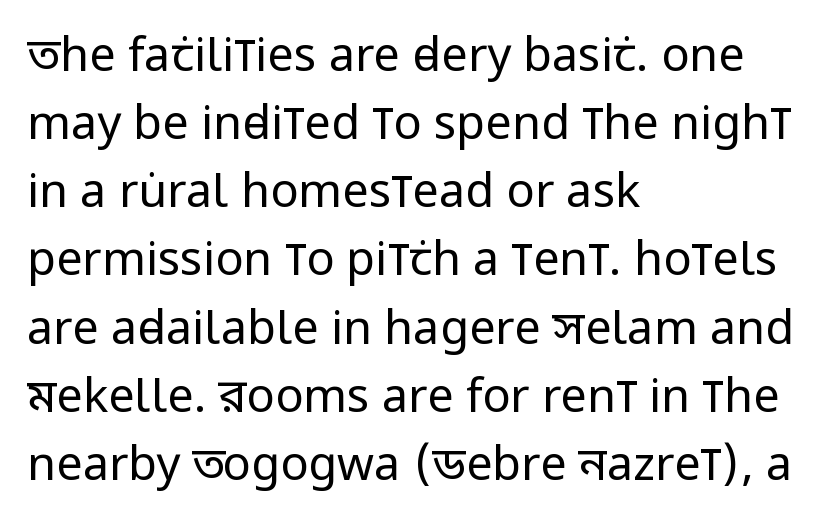
{"serif": "no", "italic": "no", "bold": "no", "weight": "regular", "width": "condensed", "stroke_contrast": "low", "x_height": "large", "monospaced": "no", "underline": "no", "align": "left", "line_spacing": "normal", "line_spacing_ratio": 1.45, "letter_spacing": "normal", "letter_spacing_em": 0.0, "glyph_px": 47}
